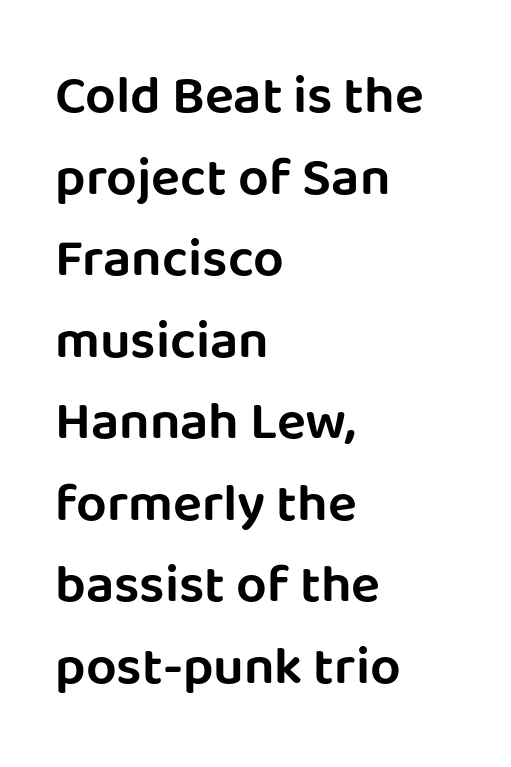
The image shows 54 px sans-serif type, upright; set left-aligned, normal line spacing (1.51x), normal letter spacing, not underlined; low stroke contrast and a large x-height.
